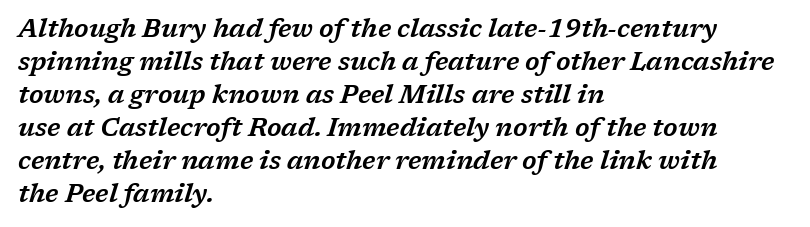
Q: Is the text italic (slanted)? A: Yes, it leans right by about 17 degrees.
Q: Is the text underlined? A: No.
Q: How is the paragraph aligned? A: Left-aligned.
Q: Is the spacing between letters normal or unusually wide? A: Normal.
Q: Is the spacing between lines tight, normal or loose? A: Normal.
